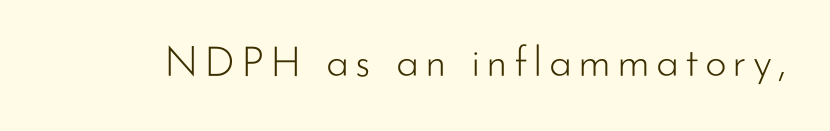
Q: Is the text bold? A: No.
Q: Is the text italic (slanted)? A: No, it is upright.
Q: Is the typeface a serif or a sans-serif typeface? A: Sans-serif.
Q: Is the text underlined? A: No.
Q: Width (condensed, normal, or wide)? A: Normal.
Q: Stroke contrast? A: Low.
Q: x-height? A: Small.
Q: Monospaced? A: No.
